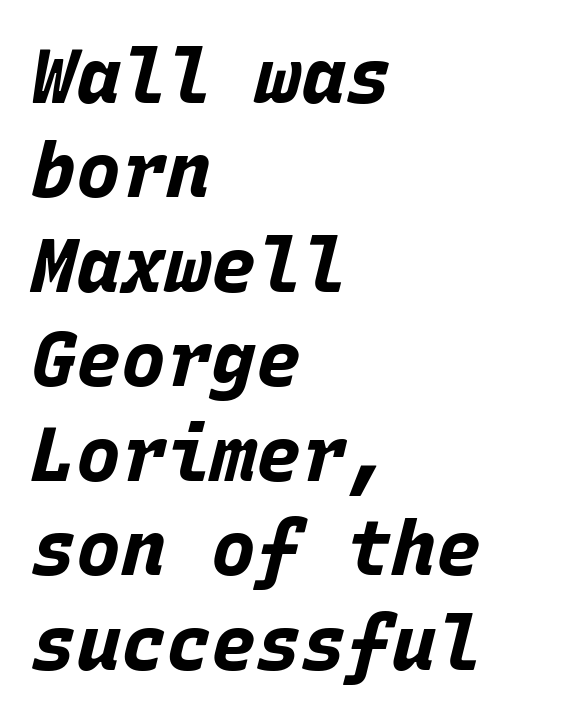
Q: Is the text bold? A: Yes.
Q: Is the text italic (slanted)? A: Yes, it leans right by about 15 degrees.
Q: Is the text underlined? A: No.
Q: How is the paragraph aligned? A: Left-aligned.
Q: Is the spacing between letters normal or unusually wide? A: Normal.
Q: Is the spacing between lines tight, normal or loose? A: Normal.
Q: Width (condensed, normal, or wide)? A: Normal.
Q: Stroke contrast? A: Low.
Q: x-height? A: Large.
Q: Monospaced? A: Yes.
